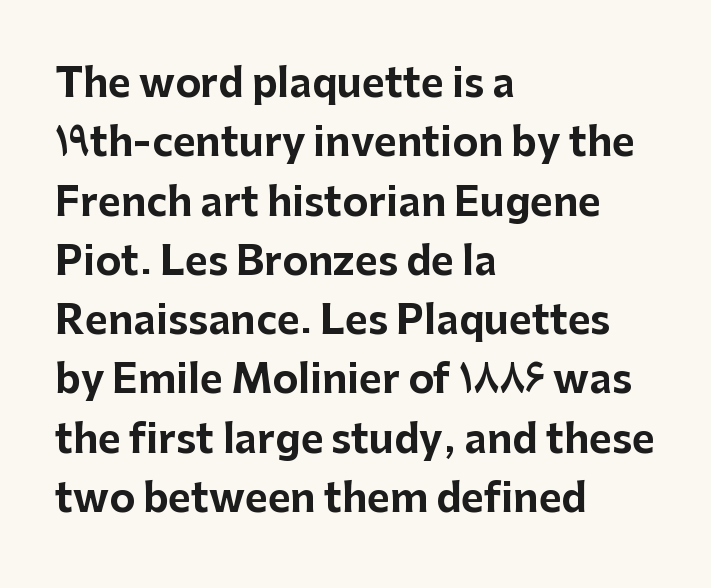
Type without underlining. Heft: maximum for text — a bold. Notice how descenders clear the ascenders below comfortably — that's standard leading. Compared with a centered layout, this one pins lines to the left instead.
